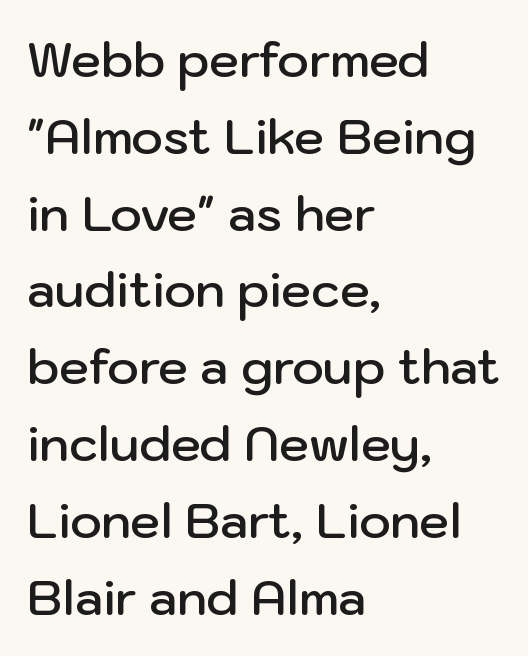
The image shows 48 px semibold sans-serif type, upright; set left-aligned, normal line spacing (1.6x), normal letter spacing, not underlined; low stroke contrast and a medium x-height.
